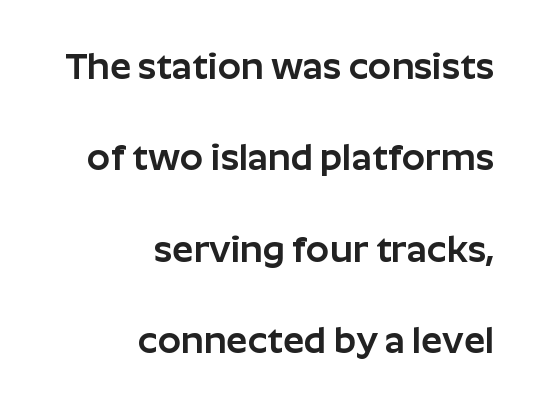
Letter spacing: default. Examine the stroke ends and you'll find no serifs. Characters remain perfectly vertical along every line. The face used here is proportionally spaced, like ordinary book or web type. Layout note: lines flush right. The line-height multiplier appears high, well above default.
